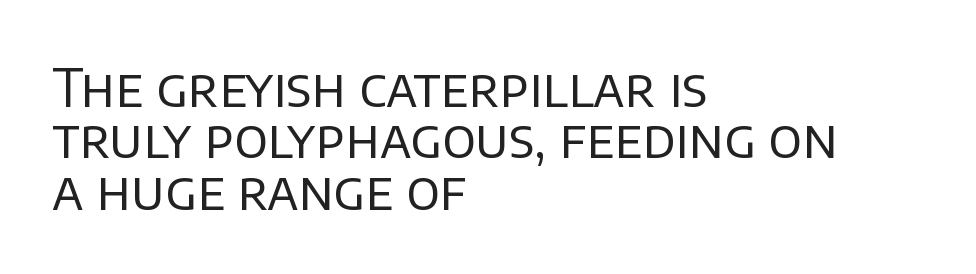
{"serif": "no", "italic": "no", "bold": "no", "weight": "regular", "width": "normal", "stroke_contrast": "low", "x_height": "large", "monospaced": "no", "underline": "no", "align": "left", "line_spacing": "tight", "line_spacing_ratio": 0.97, "letter_spacing": "normal", "letter_spacing_em": 0.0, "glyph_px": 53}
